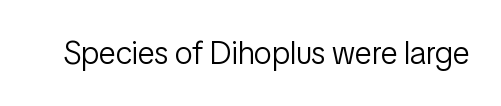
Descender tails drop into unmarked territory. Font category for this specimen: sans-serif. If you drew a line through each stem, it would be perfectly vertical. Nothing unusual about the tracking: characters are spaced as the font intends.
